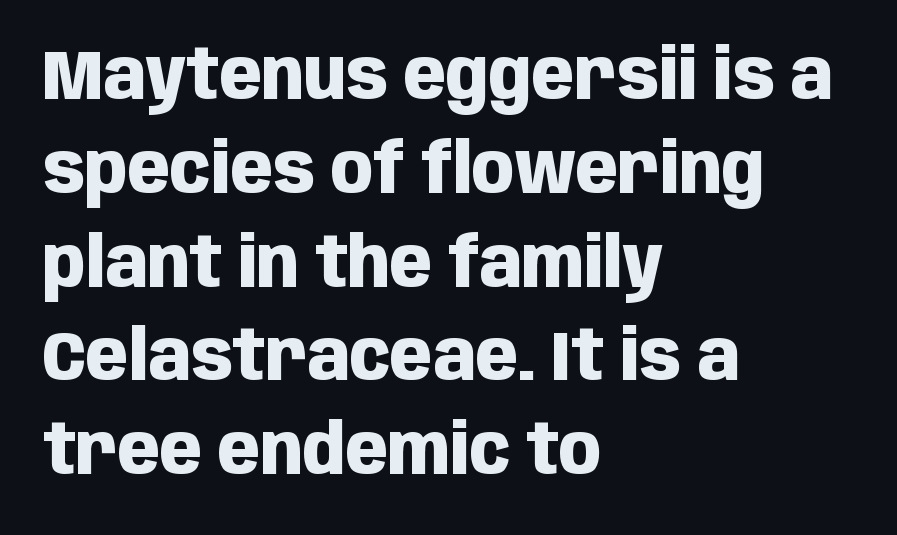
The image shows 70 px heavy, condensed sans-serif type, upright; set left-aligned, normal line spacing (1.34x), normal letter spacing, not underlined; low stroke contrast and a large x-height.
